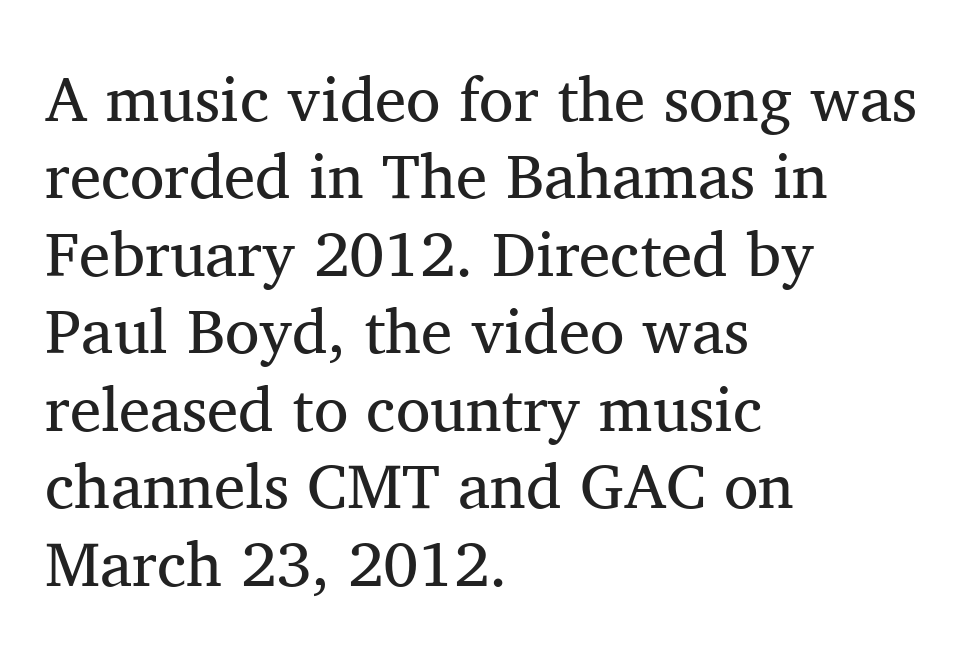
Q: Is the text bold? A: No.
Q: Is the text italic (slanted)? A: No, it is upright.
Q: Is the typeface a serif or a sans-serif typeface? A: Serif.
Q: Is the text underlined? A: No.
Q: How is the paragraph aligned? A: Left-aligned.
Q: Is the spacing between letters normal or unusually wide? A: Normal.
Q: Width (condensed, normal, or wide)? A: Normal.
Q: Stroke contrast? A: Medium.
Q: x-height? A: Medium.
Q: Monospaced? A: No.
